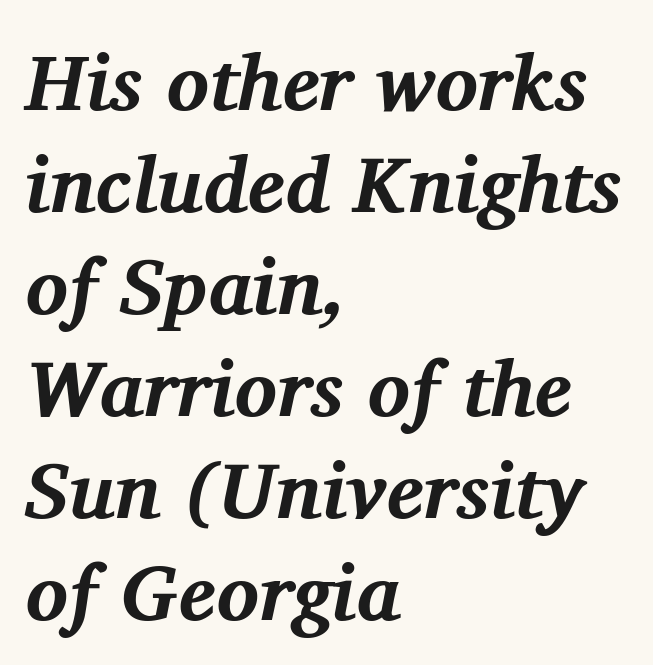
{"serif": "yes", "italic": "yes", "lean": "right", "slant_degrees": 11, "bold": "yes", "weight": "bold", "width": "normal", "stroke_contrast": "medium", "x_height": "medium", "monospaced": "no", "underline": "no", "align": "left", "line_spacing": "normal", "line_spacing_ratio": 1.29, "letter_spacing": "normal", "letter_spacing_em": 0.0, "glyph_px": 79}
